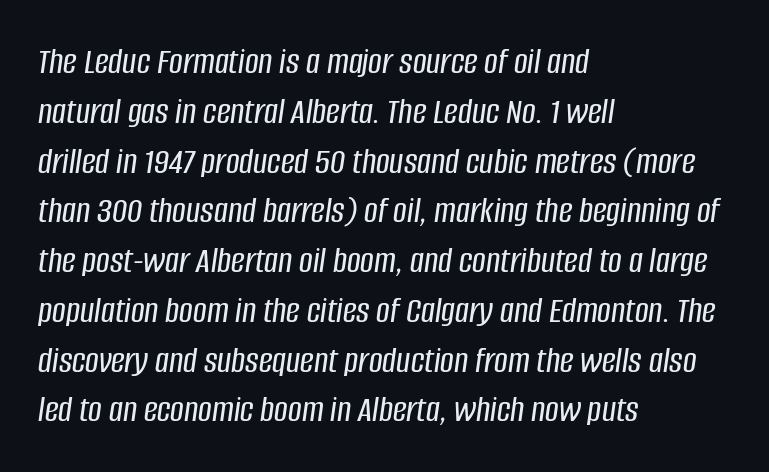
The image shows 38 px condensed type, italic (leaning right); set left-aligned, normal line spacing (1.31x), normal letter spacing, not underlined; low stroke contrast and a large x-height.
